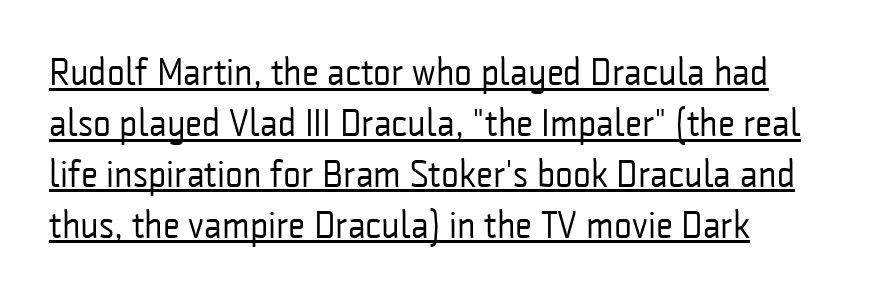
{"serif": "no", "italic": "no", "bold": "no", "weight": "regular", "width": "condensed", "stroke_contrast": "low", "x_height": "medium", "monospaced": "no", "underline": "yes", "align": "left", "line_spacing": "normal", "line_spacing_ratio": 1.34, "letter_spacing": "normal", "letter_spacing_em": 0.0, "glyph_px": 38}
